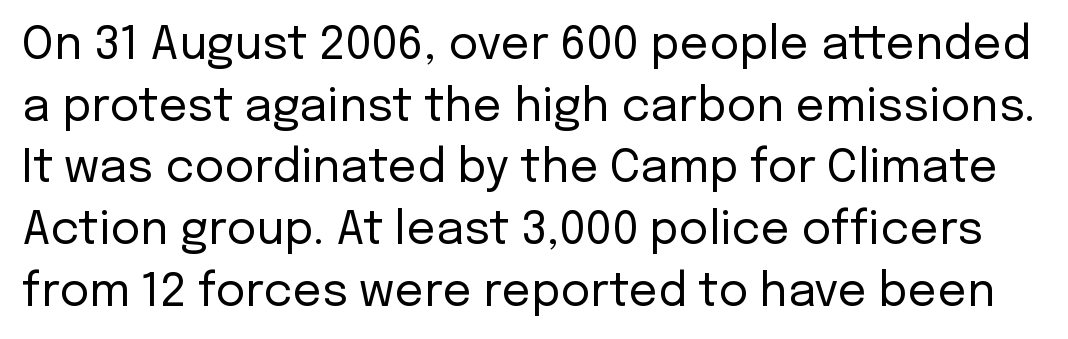
The image shows 46 px regular-weight sans-serif type, upright; set normal line spacing (1.34x), normal letter spacing, not underlined; low stroke contrast and a medium x-height.
